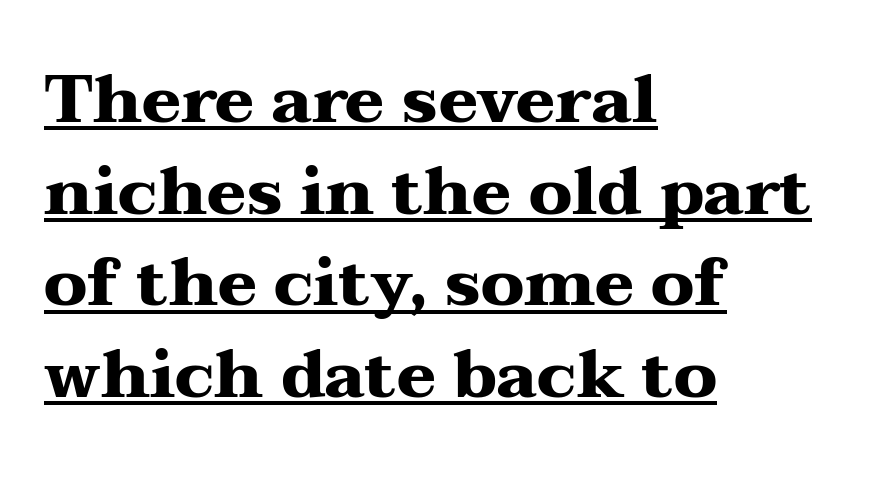
{"serif": "yes", "italic": "no", "bold": "yes", "weight": "heavy", "width": "wide", "stroke_contrast": "medium", "x_height": "medium", "monospaced": "no", "underline": "yes", "align": "left", "line_spacing": "normal", "line_spacing_ratio": 1.39, "letter_spacing": "normal", "letter_spacing_em": 0.0, "glyph_px": 66}
